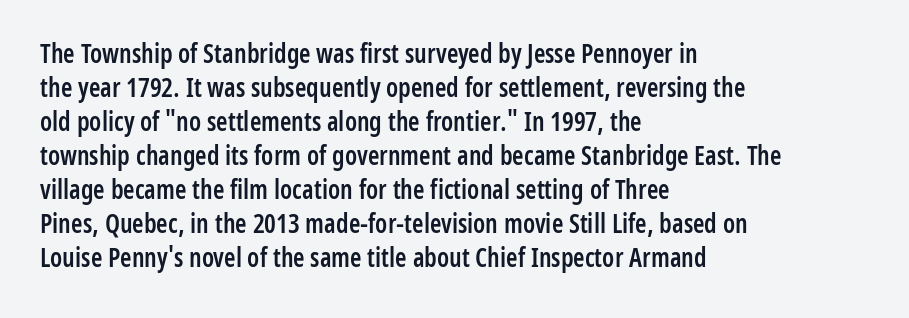
{"italic": "no", "bold": "semi", "underline": "no", "align": "left", "line_spacing": "normal", "line_spacing_ratio": 1.31, "letter_spacing": "normal", "letter_spacing_em": 0.0, "glyph_px": 26}
